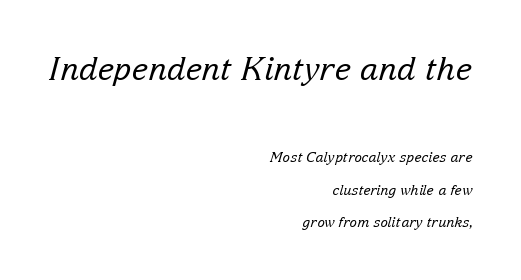
Q: Is the text bold? A: No.
Q: Is the text italic (slanted)? A: Yes, it leans right by about 15 degrees.
Q: Is the typeface a serif or a sans-serif typeface? A: Serif.
Q: Is the text underlined? A: No.
Q: How is the paragraph aligned? A: Right-aligned.
Q: Is the spacing between letters normal or unusually wide? A: Normal.
Q: Is the spacing between lines tight, normal or loose? A: Loose.
Q: Which block of text is set in a larger size, the first (top) or the second (bottom)? A: The first (top) one.
Q: Width (condensed, normal, or wide)? A: Normal.
Q: Stroke contrast? A: Low.
Q: x-height? A: Medium.
Q: Monospaced? A: No.
